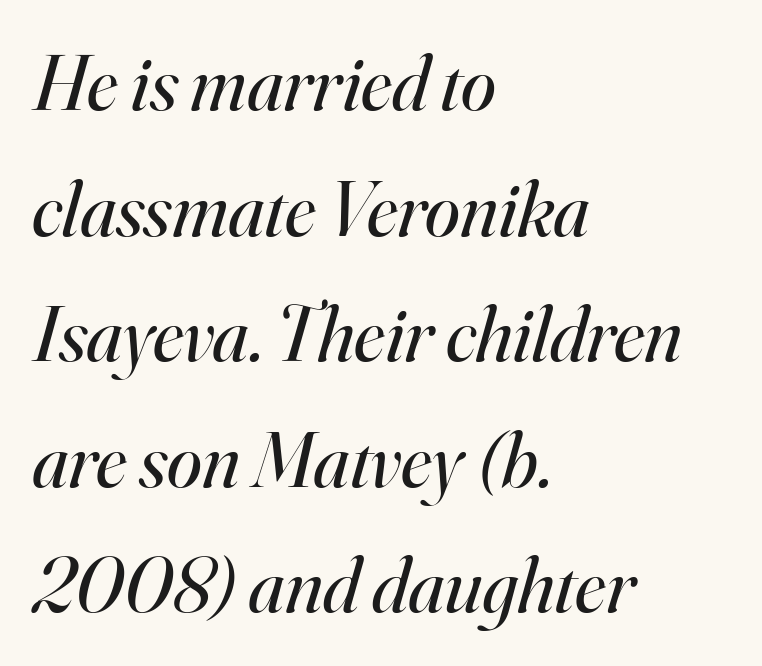
Q: Is the text bold? A: No.
Q: Is the text italic (slanted)? A: Yes, it leans right by about 16 degrees.
Q: Is the typeface a serif or a sans-serif typeface? A: Serif.
Q: Is the text underlined? A: No.
Q: How is the paragraph aligned? A: Left-aligned.
Q: Is the spacing between letters normal or unusually wide? A: Normal.
Q: Is the spacing between lines tight, normal or loose? A: Normal.
Q: Width (condensed, normal, or wide)? A: Normal.
Q: Stroke contrast? A: High.
Q: x-height? A: Small.
Q: Monospaced? A: No.
